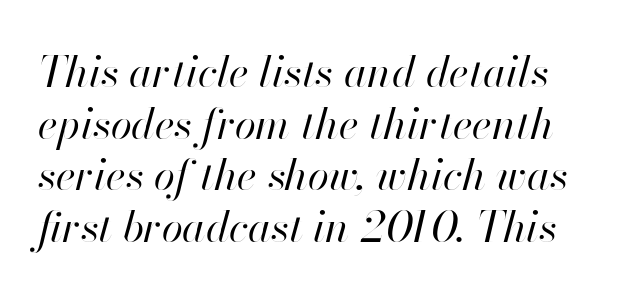
{"italic": "yes", "lean": "right", "slant_degrees": 13, "bold": "no", "weight": "regular", "width": "normal", "stroke_contrast": "high", "x_height": "small", "monospaced": "no", "underline": "no", "line_spacing_ratio": 1.2, "letter_spacing": "normal", "letter_spacing_em": 0.0, "glyph_px": 43}
